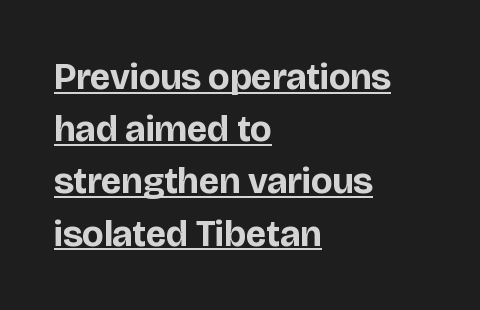
{"serif": "no", "italic": "no", "bold": "yes", "weight": "bold", "width": "normal", "stroke_contrast": "low", "x_height": "large", "monospaced": "no", "underline": "yes", "align": "left", "line_spacing": "normal", "line_spacing_ratio": 1.41, "letter_spacing": "normal", "letter_spacing_em": 0.0, "glyph_px": 37}
